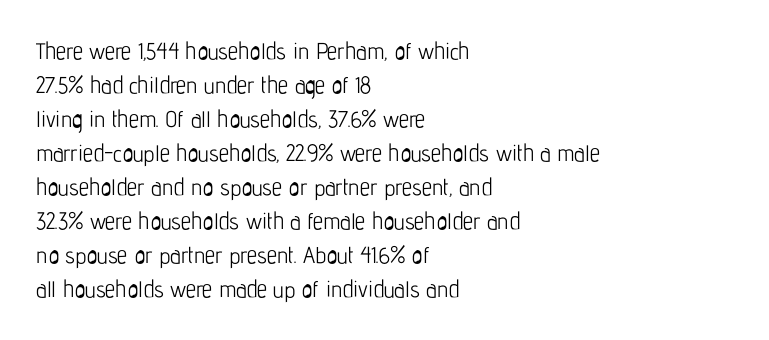
The type sits square on the baseline with zero lean. Stem width sits at or under what a default text font uses. Horizontally, the lines are justified to the leading edge only. This sample keeps an unexceptional amount of space between lines. The space beneath each line is pristine and unruled. There is no visible air inserted between adjacent glyphs.
